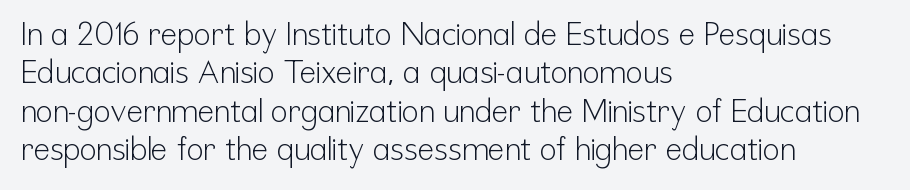
Q: Is the text bold? A: No.
Q: Is the text italic (slanted)? A: No, it is upright.
Q: Is the typeface a serif or a sans-serif typeface? A: Sans-serif.
Q: Is the text underlined? A: No.
Q: How is the paragraph aligned? A: Left-aligned.
Q: Is the spacing between letters normal or unusually wide? A: Normal.
Q: Width (condensed, normal, or wide)? A: Condensed.
Q: Stroke contrast? A: Low.
Q: x-height? A: Medium.
Q: Monospaced? A: No.
